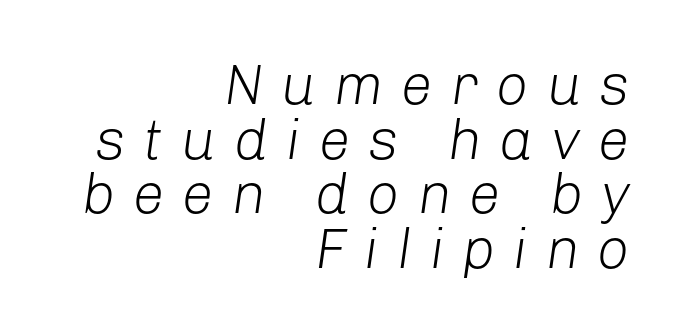
{"italic": "yes", "lean": "right", "slant_degrees": 8, "bold": "no", "weight": "light", "width": "normal", "stroke_contrast": "low", "x_height": "medium", "monospaced": "no", "underline": "no", "align": "right", "line_spacing": "tight", "line_spacing_ratio": 0.96, "letter_spacing": "wide", "letter_spacing_em": 0.31, "glyph_px": 57}
